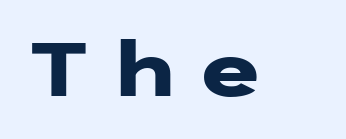
The image shows 76 px heavy, wide sans-serif type, upright; set unusually wide letter spacing (+0.25 em), not underlined; low stroke contrast and a medium x-height.
